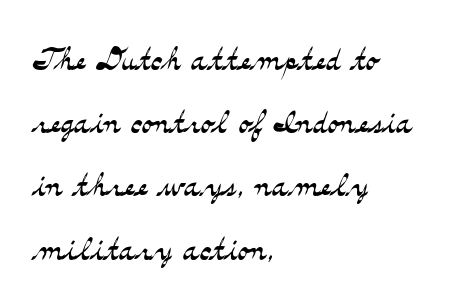
Q: Is the text bold? A: No.
Q: Is the text italic (slanted)? A: Yes.
Q: Is the typeface a serif or a sans-serif typeface? A: Serif.
Q: Is the text underlined? A: No.
Q: How is the paragraph aligned? A: Left-aligned.
Q: Is the spacing between letters normal or unusually wide? A: Normal.
Q: Is the spacing between lines tight, normal or loose? A: Normal.
Q: Width (condensed, normal, or wide)? A: Wide.
Q: Stroke contrast? A: Medium.
Q: x-height? A: Small.
Q: Monospaced? A: No.
